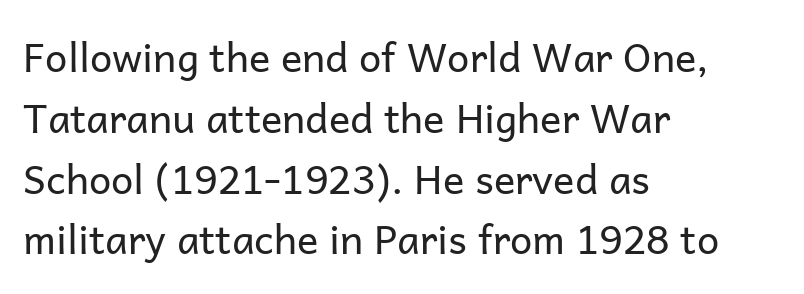
{"serif": "no", "italic": "no", "bold": "no", "weight": "regular", "width": "normal", "stroke_contrast": "low", "x_height": "medium", "monospaced": "no", "underline": "no", "align": "left", "line_spacing": "normal", "line_spacing_ratio": 1.52, "letter_spacing": "normal", "letter_spacing_em": 0.0, "glyph_px": 40}
